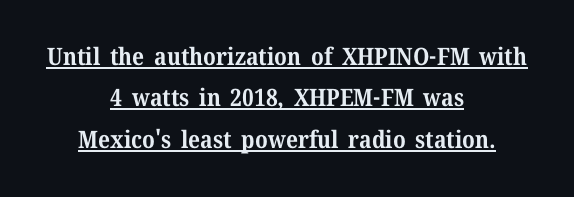
Q: Is the text bold? A: Yes.
Q: Is the text italic (slanted)? A: No, it is upright.
Q: Is the text underlined? A: Yes.
Q: How is the paragraph aligned? A: Centered.
Q: Is the spacing between letters normal or unusually wide? A: Normal.
